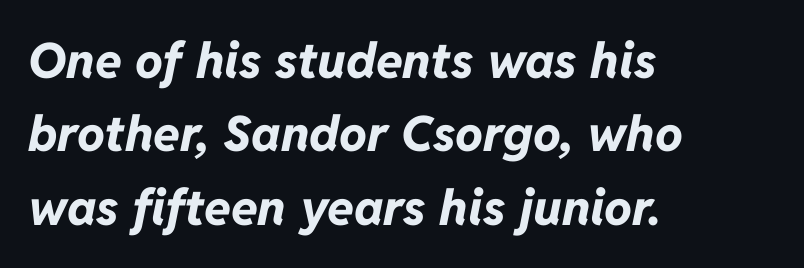
Q: Is the text bold? A: Yes.
Q: Is the text italic (slanted)? A: Yes, it leans right by about 11 degrees.
Q: Is the text underlined? A: No.
Q: How is the paragraph aligned? A: Left-aligned.
Q: Is the spacing between letters normal or unusually wide? A: Normal.
Q: Is the spacing between lines tight, normal or loose? A: Normal.
Q: Width (condensed, normal, or wide)? A: Normal.
Q: Stroke contrast? A: Low.
Q: x-height? A: Medium.
Q: Monospaced? A: No.
